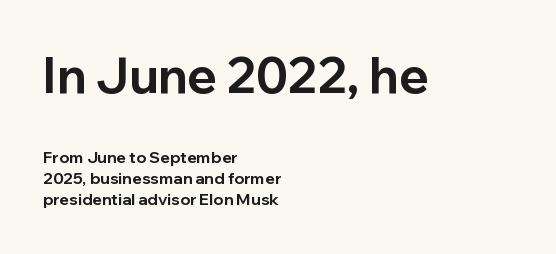
{"serif": "no", "italic": "no", "bold": "yes", "weight": "bold", "width": "normal", "stroke_contrast": "low", "x_height": "medium", "monospaced": "no", "underline": "no", "align": "left", "line_spacing": "normal", "line_spacing_ratio": 1.31, "letter_spacing": "normal", "letter_spacing_em": 0.0, "larger_block": "first", "size_ratio": 3.06, "glyph_px": 49}
